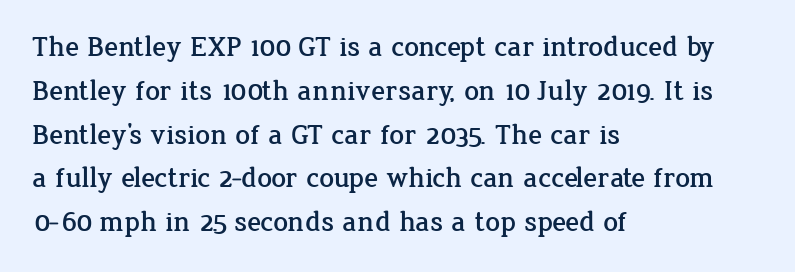
The image shows 29 px serif type, upright; set left-aligned, normal line spacing (1.51x), normal letter spacing, not underlined; low stroke contrast and a medium x-height.
